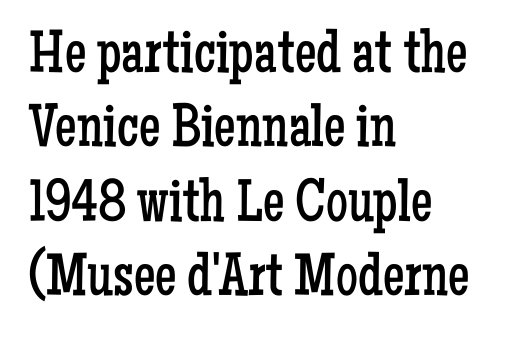
The image shows 61 px regular-weight, condensed serif type, upright; set left-aligned, line spacing 1.22x, normal letter spacing, not underlined; low stroke contrast and a medium x-height.
